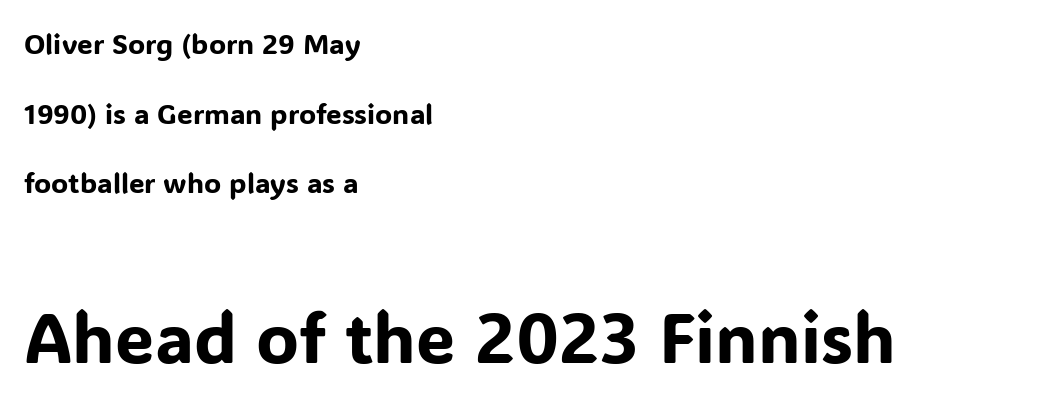
{"serif": "no", "italic": "no", "width": "normal", "stroke_contrast": "low", "x_height": "medium", "monospaced": "no", "underline": "no", "align": "left", "line_spacing": "loose", "line_spacing_ratio": 2.49, "letter_spacing": "normal", "letter_spacing_em": 0.0, "larger_block": "second", "size_ratio": 2.5, "glyph_px": 70}
